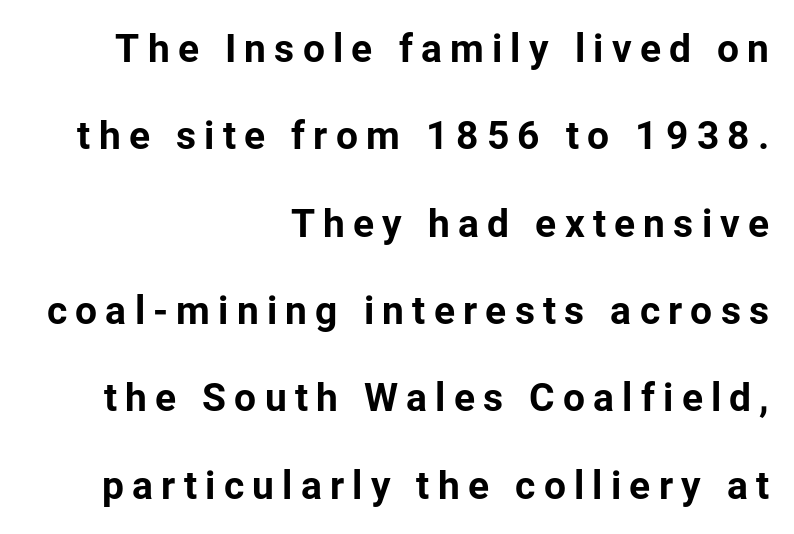
The image shows 39 px bold sans-serif type, upright; set right-aligned, loose line spacing (2.24x), unusually wide letter spacing (+0.21 em), not underlined; low stroke contrast and a medium x-height.
